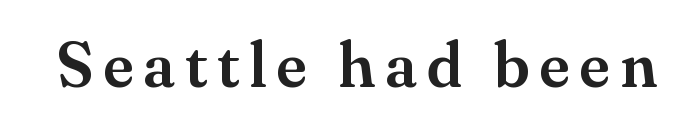
Lines of text with bare space underneath. The glyphs in this specimen are seriffed. Think of a printed novel: that variable character pitch is what you see here. This is roman type, the default non-slanted kind.
